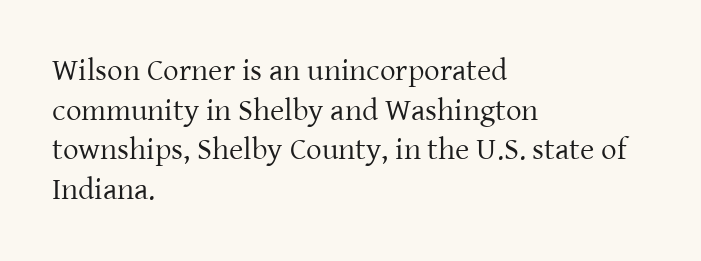
{"serif": "yes", "italic": "no", "bold": "no", "weight": "regular", "width": "normal", "stroke_contrast": "low", "x_height": "medium", "monospaced": "no", "underline": "no", "align": "left", "line_spacing": "normal", "line_spacing_ratio": 1.28, "letter_spacing": "normal", "letter_spacing_em": 0.0, "glyph_px": 31}
